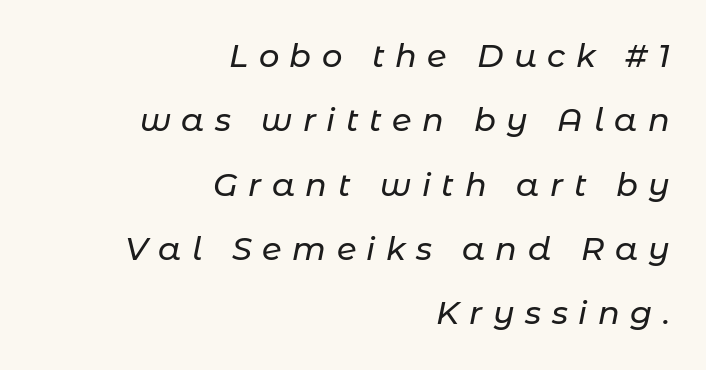
{"italic": "yes", "lean": "right", "slant_degrees": 11, "width": "normal", "stroke_contrast": "low", "x_height": "medium", "monospaced": "no", "underline": "no", "align": "right", "line_spacing": "loose", "line_spacing_ratio": 2.01, "letter_spacing": "wide", "letter_spacing_em": 0.33, "glyph_px": 32}
